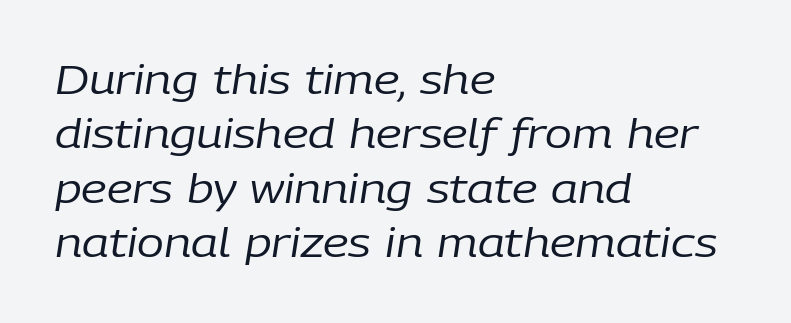
{"italic": "yes", "lean": "right", "slant_degrees": 9, "bold": "no", "weight": "regular", "width": "normal", "stroke_contrast": "low", "x_height": "medium", "monospaced": "no", "underline": "no", "align": "left", "line_spacing": "normal", "line_spacing_ratio": 1.36, "letter_spacing": "normal", "letter_spacing_em": 0.0, "glyph_px": 40}
